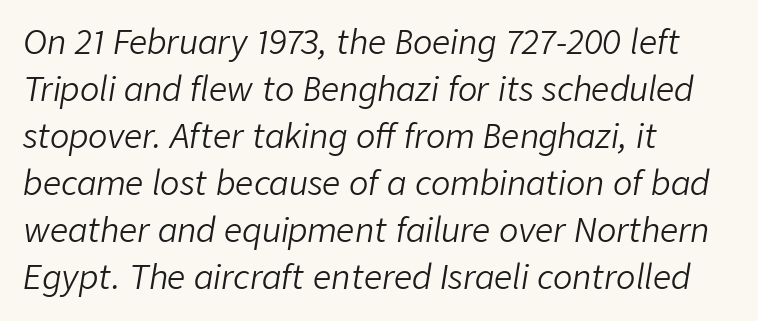
These glyphs show unthickened strokes, regular width or finer. The lettering tilts uniformly, giving the passage an italic look. Quick note: underline off. This rendering uses left alignment, leaving the right contour irregular. Think of a printed novel: that variable character pitch is what you see here.
